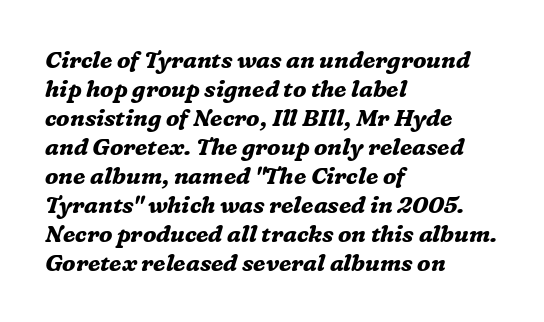
Q: Is the text bold? A: Yes.
Q: Is the text italic (slanted)? A: Yes, it leans right by about 16 degrees.
Q: Is the text underlined? A: No.
Q: How is the paragraph aligned? A: Left-aligned.
Q: Is the spacing between letters normal or unusually wide? A: Normal.
Q: Is the spacing between lines tight, normal or loose? A: Normal.
